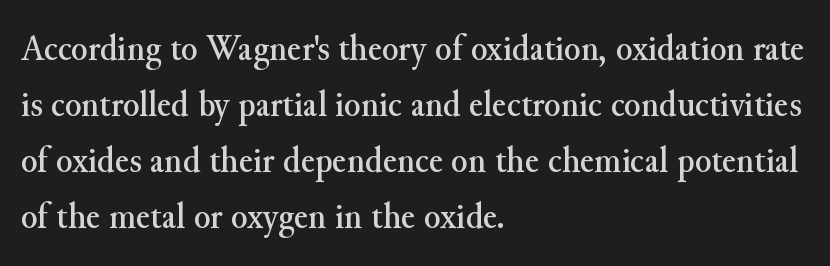
Q: Is the text italic (slanted)? A: No, it is upright.
Q: Is the typeface a serif or a sans-serif typeface? A: Serif.
Q: Is the text underlined? A: No.
Q: How is the paragraph aligned? A: Left-aligned.
Q: Is the spacing between letters normal or unusually wide? A: Normal.
Q: Is the spacing between lines tight, normal or loose? A: Normal.
Q: Width (condensed, normal, or wide)? A: Normal.
Q: Stroke contrast? A: Medium.
Q: x-height? A: Small.
Q: Monospaced? A: No.
